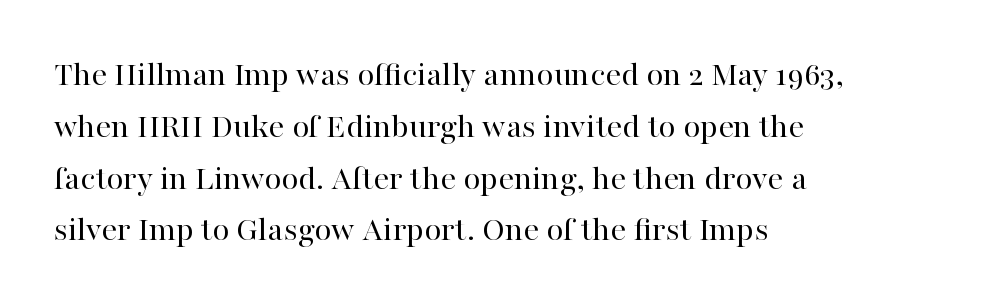
No heavy texture on the line: the type isn't bold. Characters follow at the spacing the type designer built in. Layout note: lines flush left. The zone under the glyphs is completely vacant. When letters stand straight like this, we call the style roman or upright. Is this a sans? No — the strokes have serifs.
